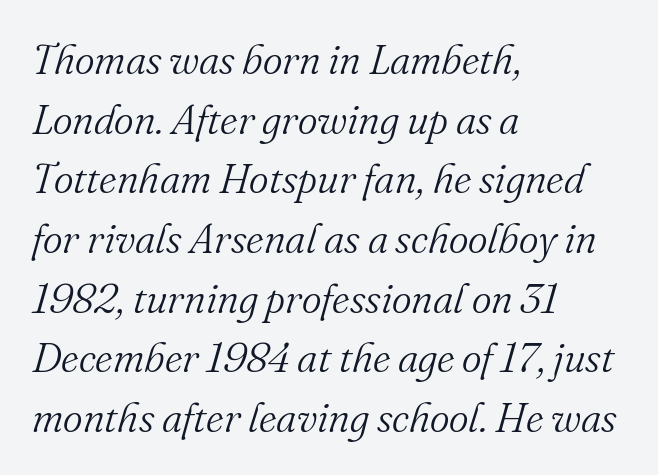
{"serif": "yes", "italic": "yes", "lean": "right", "slant_degrees": 16, "bold": "no", "weight": "light", "width": "normal", "stroke_contrast": "medium", "x_height": "small", "monospaced": "no", "underline": "no", "align": "left", "line_spacing": "normal", "line_spacing_ratio": 1.42, "letter_spacing": "normal", "letter_spacing_em": 0.0, "glyph_px": 42}
